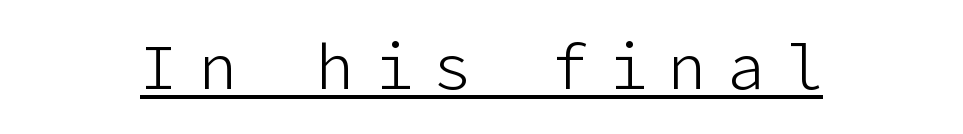
The image shows 63 px light sans-serif type, upright; set unusually wide letter spacing (+0.33 em), underlined; low stroke contrast and a medium x-height.
